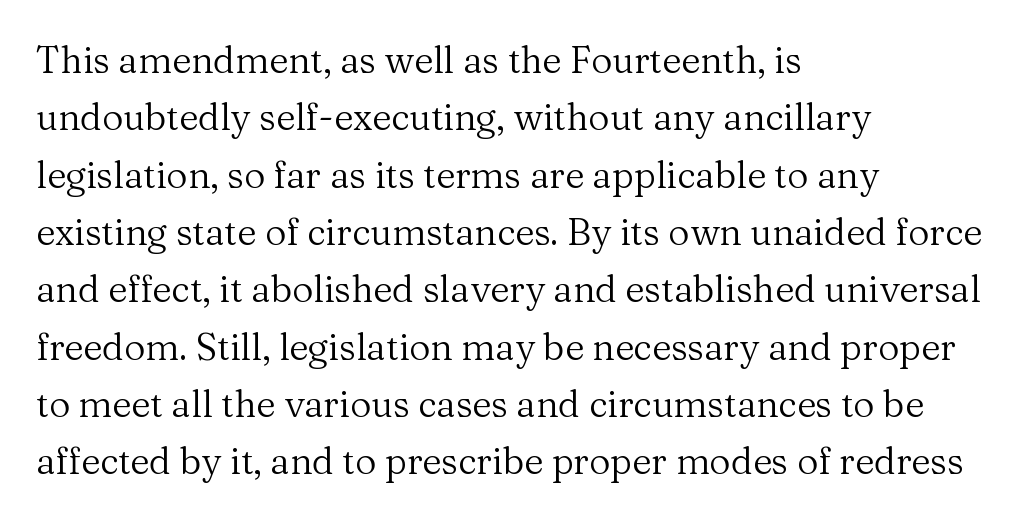
{"serif": "yes", "italic": "no", "bold": "no", "weight": "regular", "width": "normal", "stroke_contrast": "medium", "x_height": "medium", "monospaced": "no", "underline": "no", "align": "left", "line_spacing": "normal", "line_spacing_ratio": 1.55, "letter_spacing": "normal", "letter_spacing_em": 0.0, "glyph_px": 37}
